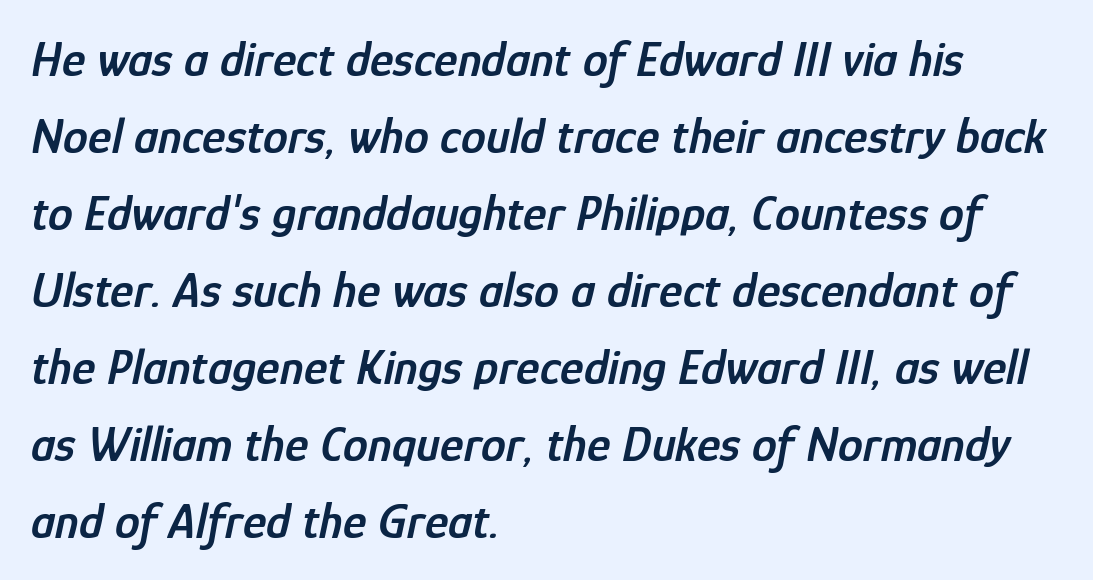
What weight is shown? A semibold, between regular and bold. These lines were composed using italics. The letters advance in unequal steps, a hallmark of proportional type. The tracking reads as untouched default to a designer's eye.
